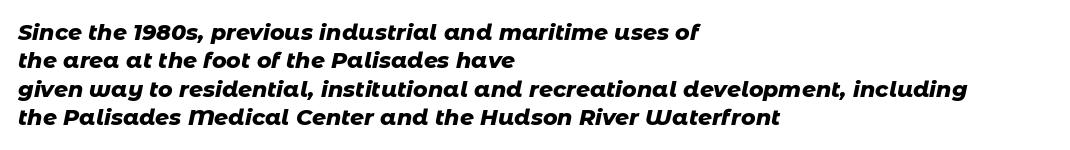
Q: Is the text bold? A: Yes.
Q: Is the text italic (slanted)? A: Yes, it leans right by about 11 degrees.
Q: Is the text underlined? A: No.
Q: How is the paragraph aligned? A: Left-aligned.
Q: Is the spacing between letters normal or unusually wide? A: Normal.
Q: Is the spacing between lines tight, normal or loose? A: Normal.
